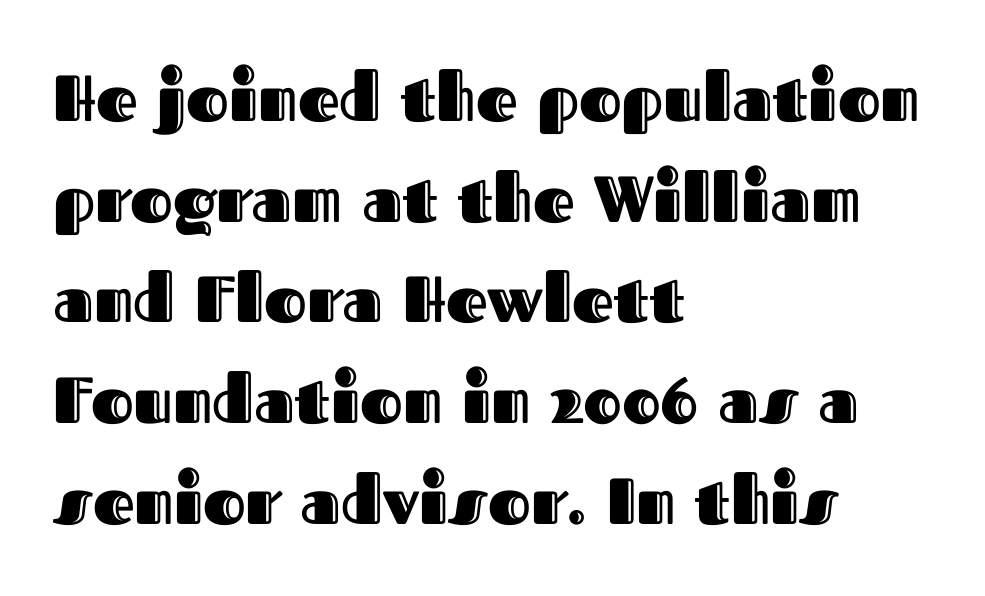
{"italic": "no", "width": "normal", "x_height": "medium", "monospaced": "no", "underline": "no", "align": "left", "line_spacing": "normal", "line_spacing_ratio": 1.55, "letter_spacing": "normal", "letter_spacing_em": 0.0, "glyph_px": 65}
